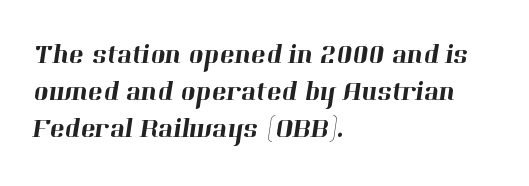
The image shows 28 px serif type; set left-aligned, normal line spacing (1.33x), normal letter spacing, not underlined; high stroke contrast and a medium x-height.
